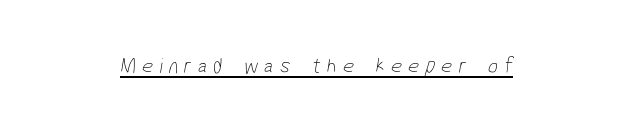
The image shows 22 px text type; set unusually wide letter spacing (+0.27 em), underlined.
